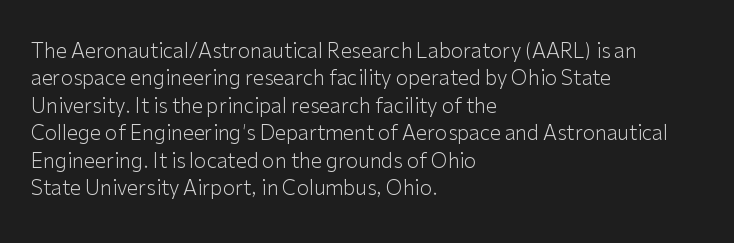
The image shows 20 px text type, upright; set left-aligned, normal line spacing (1.37x), normal letter spacing, not underlined.
